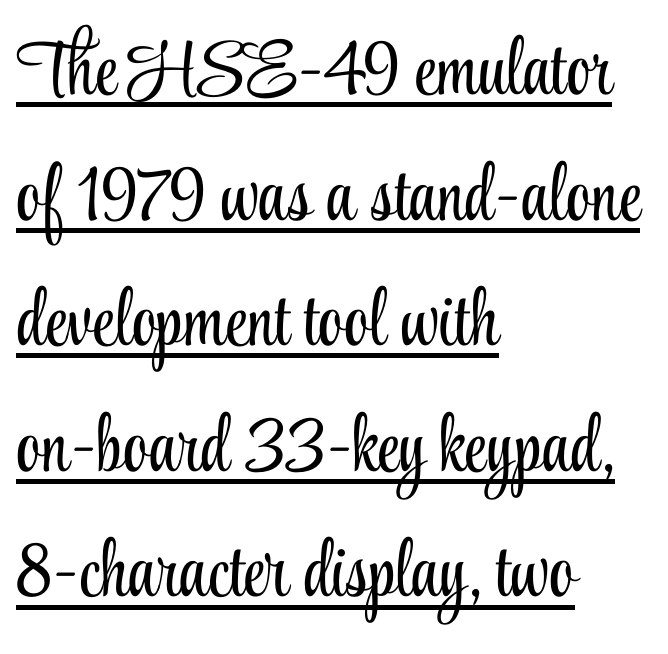
Q: Is the text bold? A: No.
Q: Is the text italic (slanted)? A: Yes.
Q: Is the typeface a serif or a sans-serif typeface? A: Serif.
Q: Is the text underlined? A: Yes.
Q: How is the paragraph aligned? A: Left-aligned.
Q: Is the spacing between letters normal or unusually wide? A: Normal.
Q: Is the spacing between lines tight, normal or loose? A: Normal.
Q: Width (condensed, normal, or wide)? A: Condensed.
Q: Stroke contrast? A: Low.
Q: x-height? A: Small.
Q: Monospaced? A: No.
